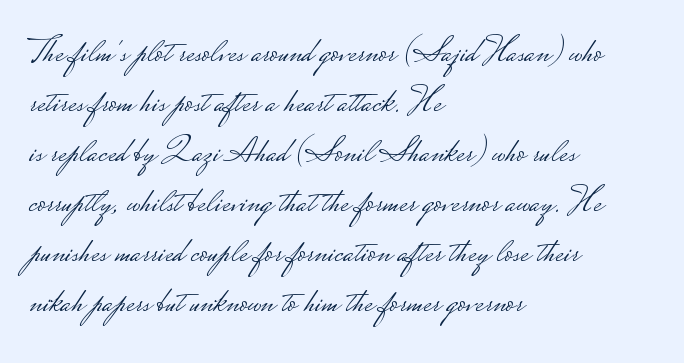
A classic flush-left, rag-right setting is used for this passage. The rendering uses natural spacing where letterforms have individual widths. No extra tracking has been applied to these lines. Look at the bottom of the vertical strokes: they stop flat, with no serifs. Is this a heavy cut? Hardly; it is regular or lighter.
